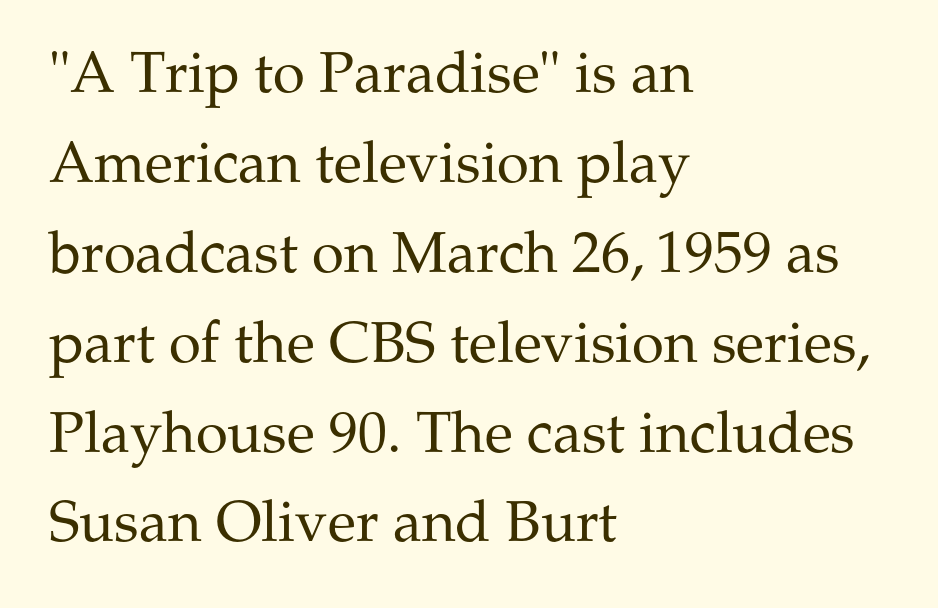
Q: Is the text bold? A: No.
Q: Is the text italic (slanted)? A: No, it is upright.
Q: Is the typeface a serif or a sans-serif typeface? A: Serif.
Q: Is the text underlined? A: No.
Q: How is the paragraph aligned? A: Left-aligned.
Q: Is the spacing between letters normal or unusually wide? A: Normal.
Q: Is the spacing between lines tight, normal or loose? A: Normal.
Q: Width (condensed, normal, or wide)? A: Normal.
Q: Stroke contrast? A: Medium.
Q: x-height? A: Medium.
Q: Monospaced? A: No.
